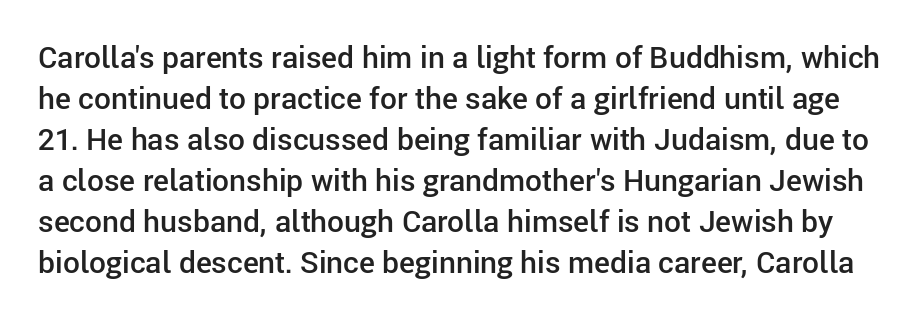
The image shows 30 px semibold sans-serif type, upright; set normal line spacing (1.37x), normal letter spacing, not underlined; low stroke contrast and a medium x-height.
